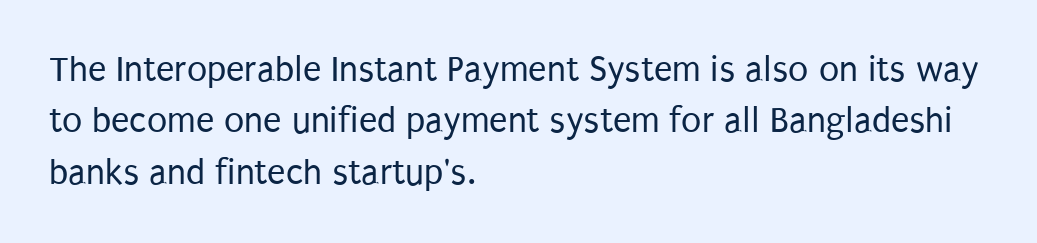
Q: Is the text bold? A: No.
Q: Is the text italic (slanted)? A: No, it is upright.
Q: Is the typeface a serif or a sans-serif typeface? A: Sans-serif.
Q: Is the text underlined? A: No.
Q: How is the paragraph aligned? A: Left-aligned.
Q: Is the spacing between letters normal or unusually wide? A: Normal.
Q: Is the spacing between lines tight, normal or loose? A: Normal.
Q: Width (condensed, normal, or wide)? A: Condensed.
Q: Stroke contrast? A: Low.
Q: x-height? A: Large.
Q: Monospaced? A: No.
